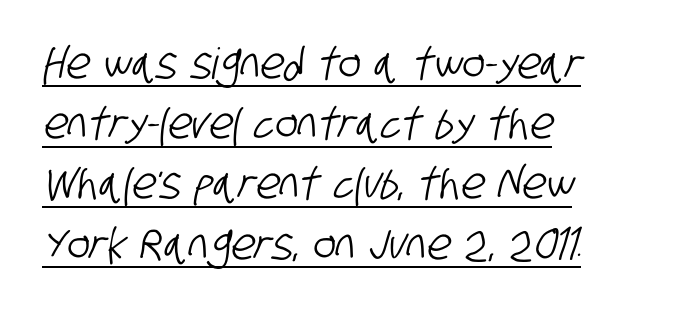
Q: Is the typeface a serif or a sans-serif typeface? A: Sans-serif.
Q: Is the text underlined? A: Yes.
Q: How is the paragraph aligned? A: Left-aligned.
Q: Is the spacing between letters normal or unusually wide? A: Normal.
Q: Is the spacing between lines tight, normal or loose? A: Normal.
Q: Width (condensed, normal, or wide)? A: Condensed.
Q: Stroke contrast? A: Low.
Q: x-height? A: Large.
Q: Monospaced? A: No.
